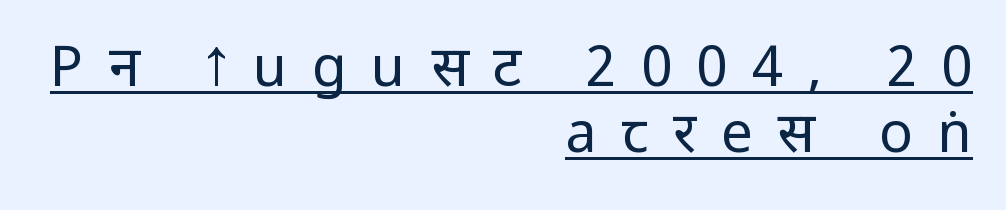
{"serif": "no", "italic": "no", "bold": "no", "weight": "regular", "width": "condensed", "stroke_contrast": "low", "x_height": "large", "monospaced": "no", "underline": "yes", "align": "right", "line_spacing_ratio": 1.18, "letter_spacing": "wide", "letter_spacing_em": 0.44, "glyph_px": 56}
